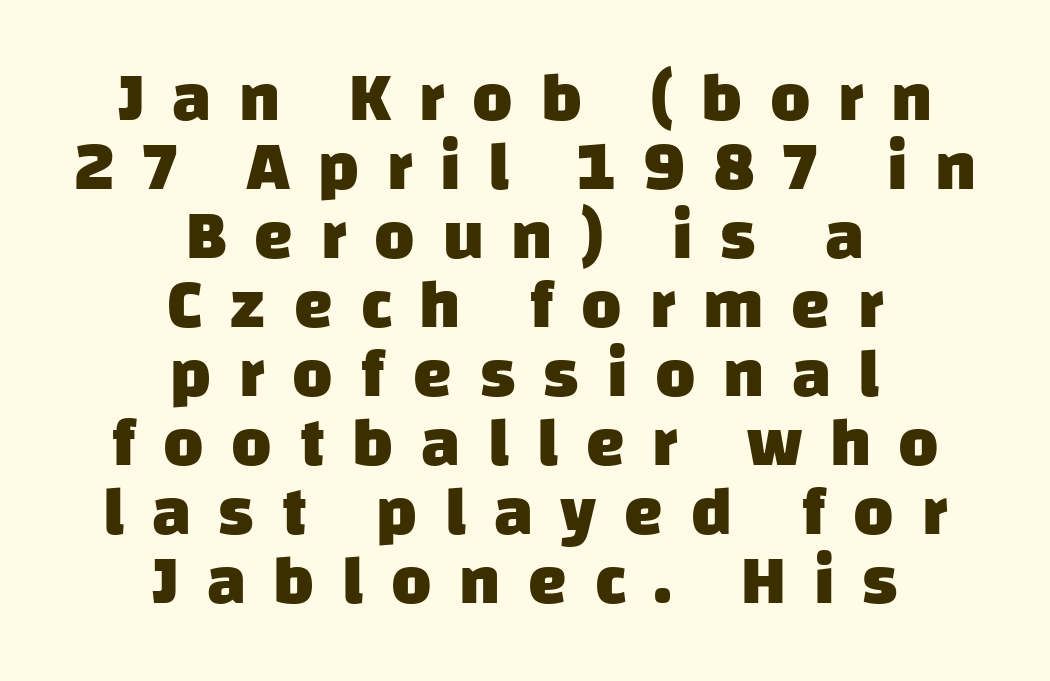
The image shows 69 px heavy sans-serif type; set centered, tight line spacing (1.0x), unusually wide letter spacing (+0.4 em), not underlined; low stroke contrast and a large x-height.
